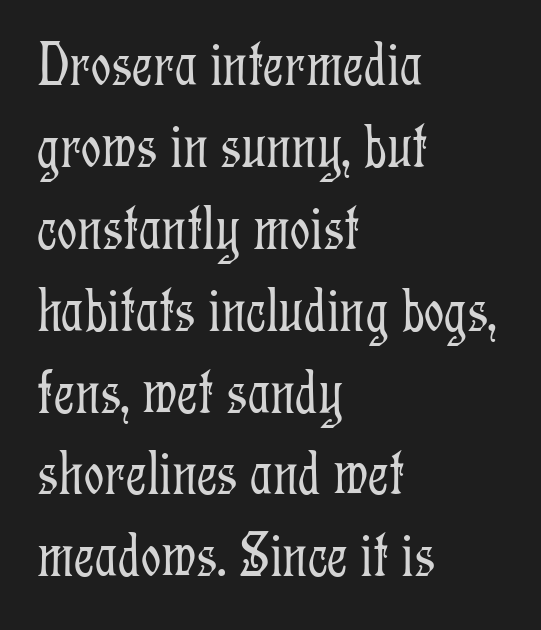
{"serif": "yes", "italic": "no", "bold": "no", "weight": "light", "width": "condensed", "stroke_contrast": "low", "x_height": "medium", "monospaced": "no", "underline": "no", "align": "left", "line_spacing": "normal", "line_spacing_ratio": 1.3, "letter_spacing": "normal", "letter_spacing_em": 0.0, "glyph_px": 63}
